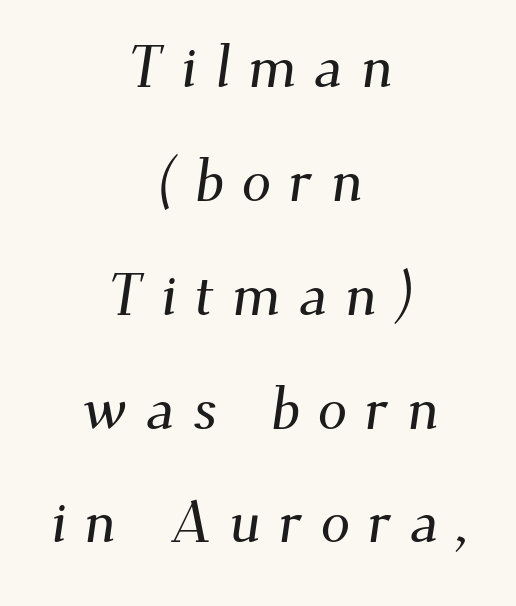
The image shows 59 px serif type; set centered, loose line spacing (1.93x), unusually wide letter spacing (+0.3 em), not underlined; medium stroke contrast and a small x-height.
